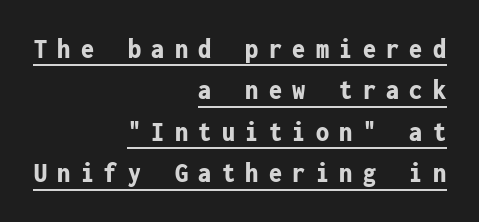
The typography opts for an upright posture over an oblique one. Here the designer chose a console-style face with uniform glyph widths. If you measured baseline to baseline, you'd find a middling distance. The letters carry no serifs — their stems end cleanly without finishing strokes.
